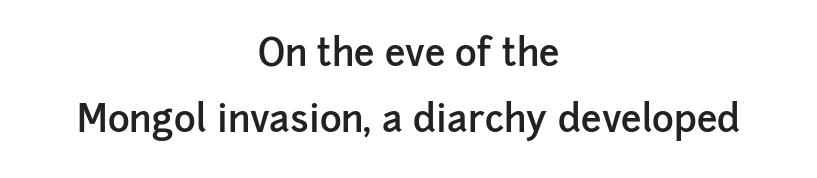
The paragraph shown floats in the horizontal middle. I'd call this a sans setting — the letters go barefoot. The horizontal fit of the characters is conventional and even. Bold? Not quite — semibold, heavier than regular but stopping short. The area under the type is left untouched. Varying glyph widths throughout — classic text-font behaviour.
